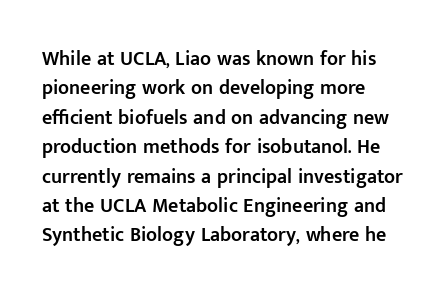
Q: Is the text bold? A: Semi-bold.
Q: Is the text italic (slanted)? A: No, it is upright.
Q: Is the text underlined? A: No.
Q: How is the paragraph aligned? A: Left-aligned.
Q: Is the spacing between letters normal or unusually wide? A: Normal.
Q: Is the spacing between lines tight, normal or loose? A: Normal.
